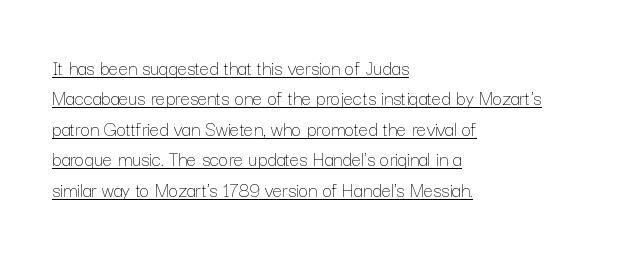
The image shows 21 px text type, upright; set left-aligned, normal line spacing (1.45x), normal letter spacing, underlined.
